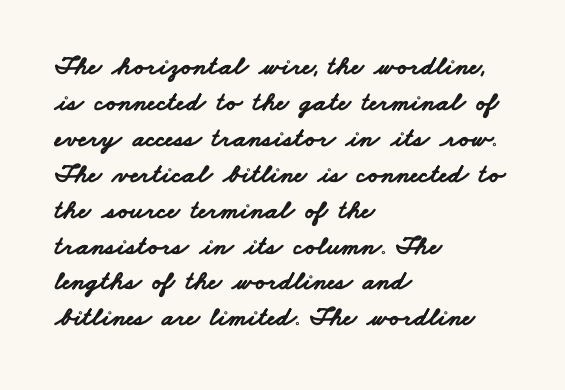
The image shows 27 px bold type; set left-aligned, normal line spacing (1.33x), normal letter spacing, not underlined.
